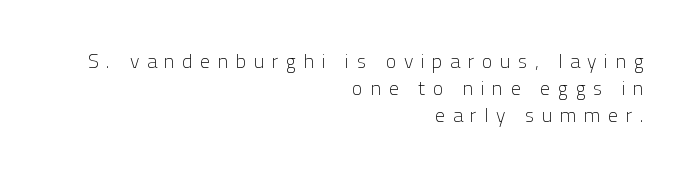
{"italic": "no", "bold": "no", "underline": "no", "align": "right", "line_spacing": "normal", "line_spacing_ratio": 1.34, "letter_spacing": "wide", "letter_spacing_em": 0.38, "glyph_px": 20}
